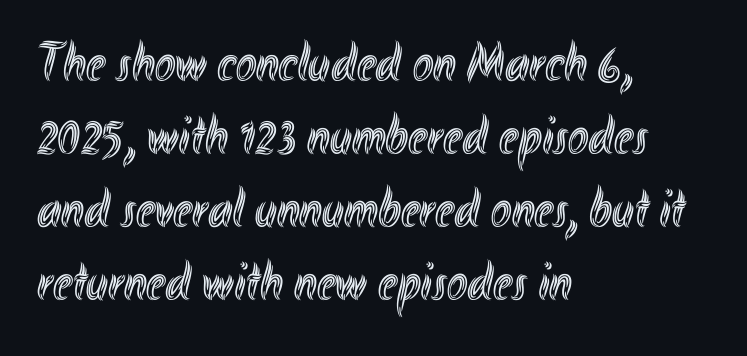
Q: Is the text italic (slanted)? A: Yes.
Q: Is the text underlined? A: No.
Q: How is the paragraph aligned? A: Left-aligned.
Q: Is the spacing between letters normal or unusually wide? A: Normal.
Q: Is the spacing between lines tight, normal or loose? A: Normal.
Q: Width (condensed, normal, or wide)? A: Condensed.
Q: x-height? A: Small.
Q: Monospaced? A: No.
